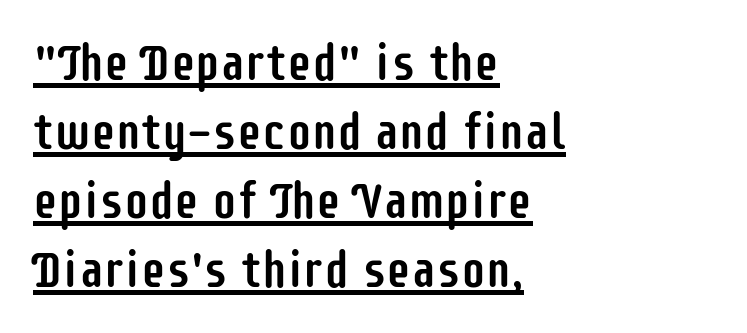
The face used here is rendered with its standard letterfit. The space between consecutive lines is moderate. This is the regular roman posture of the typeface. Caption: multi-line text, flush left, ragged right. This sample has the flowing, uneven cadence of proportional lettering.
